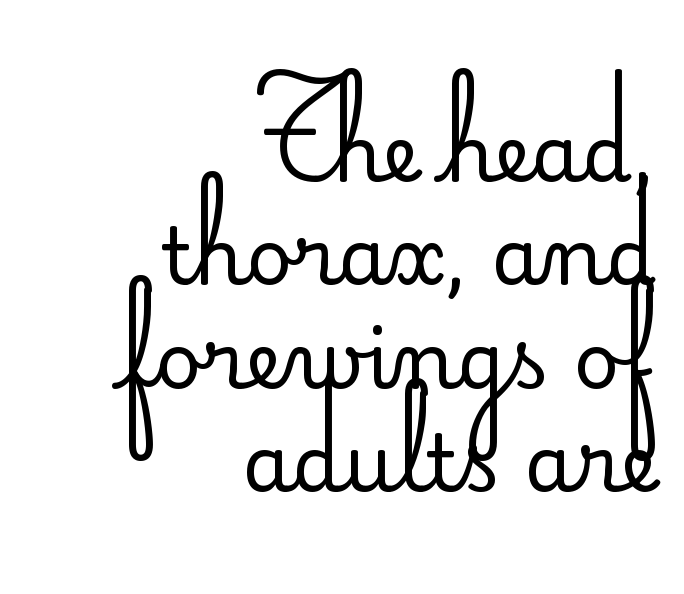
Reading down the block, your eye finds every line finishing at a fixed right position. The passage shown is typeset with a sans-serif family. Do the characters align in a grid? No, the font is proportional. Vertical stems look standard width or narrower in stroke.
